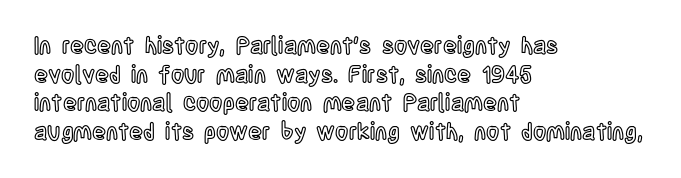
The image shows 23 px text type, upright; set left-aligned, line spacing 1.24x, normal letter spacing, not underlined.
